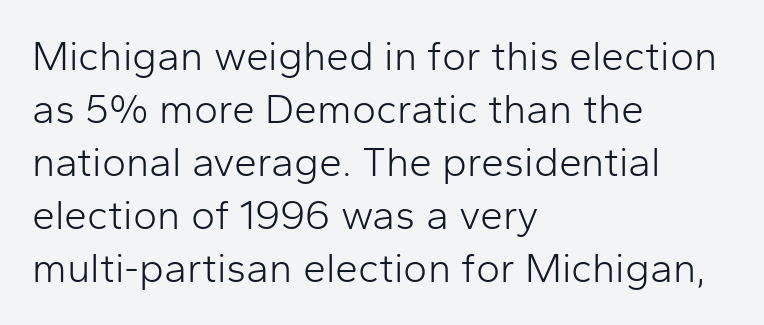
Q: Is the text bold? A: No.
Q: Is the text italic (slanted)? A: No, it is upright.
Q: Is the typeface a serif or a sans-serif typeface? A: Sans-serif.
Q: Is the text underlined? A: No.
Q: How is the paragraph aligned? A: Left-aligned.
Q: Is the spacing between letters normal or unusually wide? A: Normal.
Q: Is the spacing between lines tight, normal or loose? A: Normal.
Q: Width (condensed, normal, or wide)? A: Normal.
Q: Stroke contrast? A: Low.
Q: x-height? A: Medium.
Q: Monospaced? A: No.
